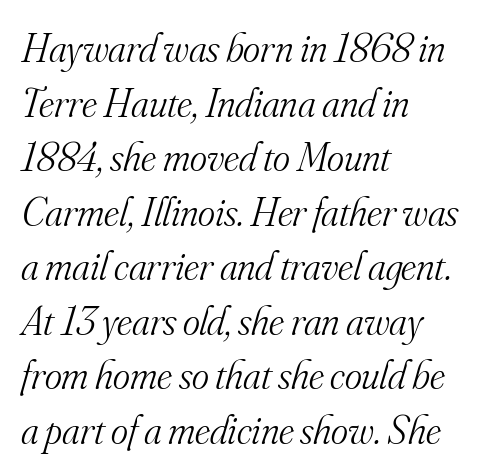
The font is comparable to plain body text, perhaps lighter. Whoever set this chose a conventional vertical rhythm. The face used here has a pronounced slope to its letters. Compared with typical body copy, the letter spacing here is the same. Does the copy run flush right? No — it runs flush left. Check under the words: just untouched page.
